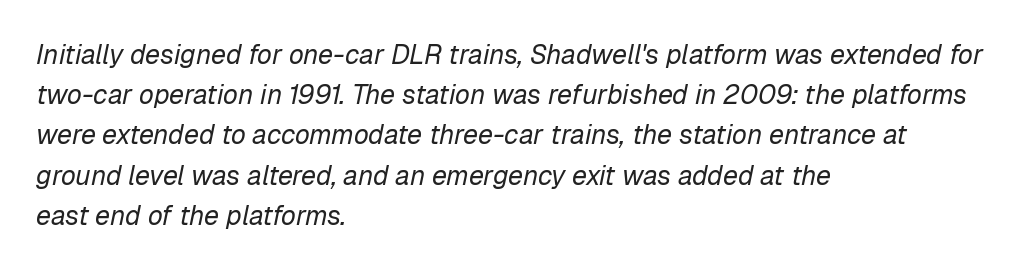
Beneath every word, the page is bare. Each line starts at the same left margin while the right side varies. Think standard paragraph weight, or any step lighter than that. The line-height multiplier appears to be the usual default. Nobody touched the tracking dial on this one.
